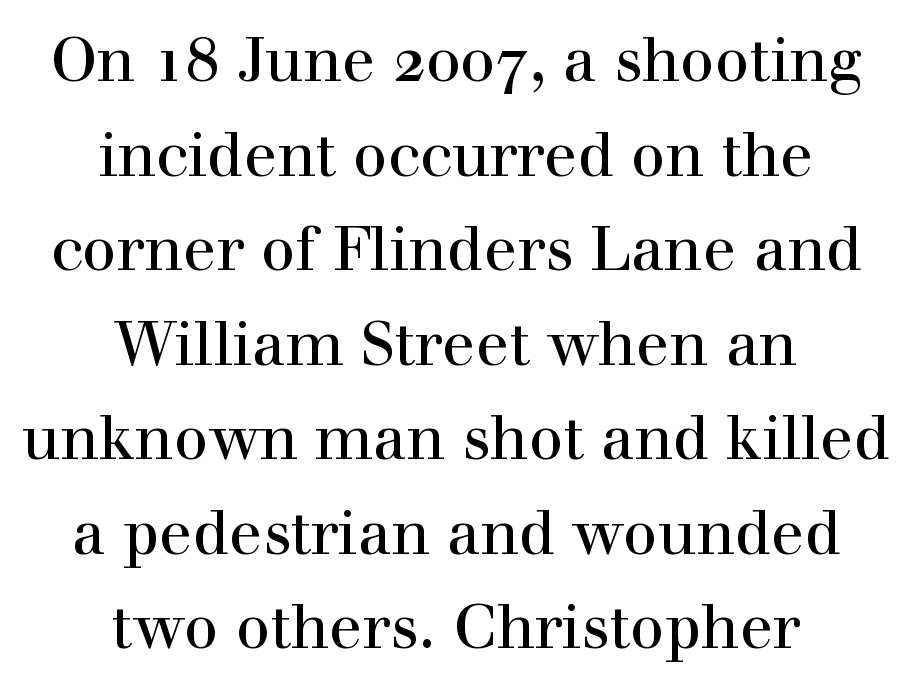
Q: Is the text italic (slanted)? A: No, it is upright.
Q: Is the typeface a serif or a sans-serif typeface? A: Serif.
Q: Is the text underlined? A: No.
Q: How is the paragraph aligned? A: Centered.
Q: Is the spacing between letters normal or unusually wide? A: Normal.
Q: Is the spacing between lines tight, normal or loose? A: Normal.
Q: Width (condensed, normal, or wide)? A: Normal.
Q: x-height? A: Medium.
Q: Monospaced? A: No.
